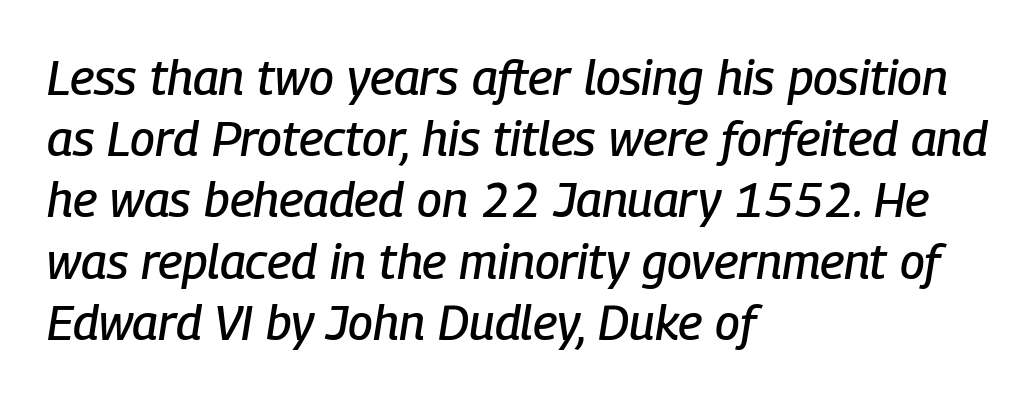
{"italic": "yes", "lean": "right", "slant_degrees": 9, "width": "condensed", "stroke_contrast": "low", "x_height": "medium", "monospaced": "no", "underline": "no", "align": "left", "line_spacing": "normal", "line_spacing_ratio": 1.25, "letter_spacing": "normal", "letter_spacing_em": 0.0, "glyph_px": 49}
